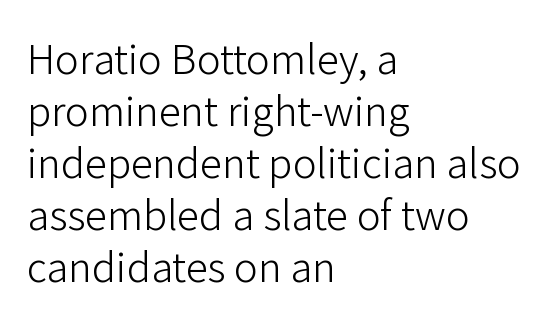
Each word holds together tightly as a unit, with standard inter-letter gaps. You can tell it's not italic because the verticals are truly vertical. Has an underline been added? It has not. Vertically, the passage feels balanced, rows spaced as you'd expect.
